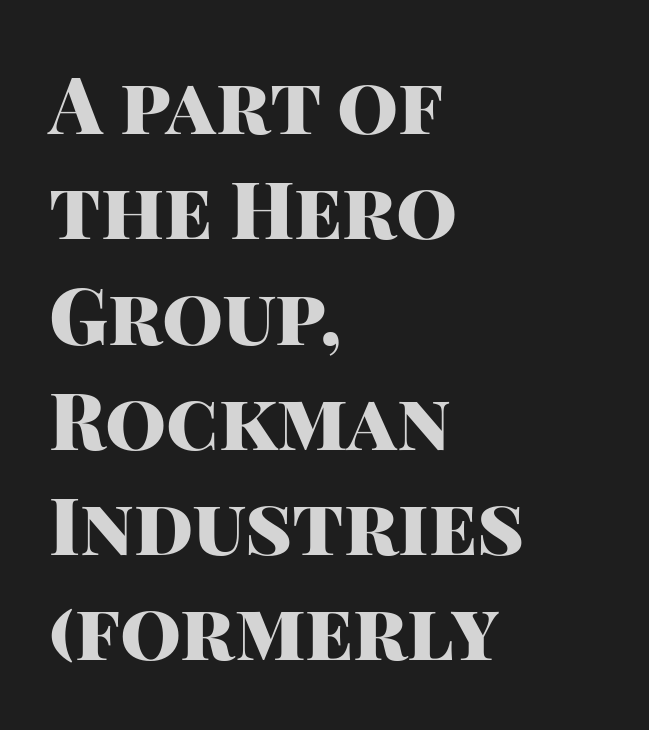
{"serif": "no", "italic": "no", "bold": "yes", "weight": "heavy", "width": "normal", "stroke_contrast": "high", "x_height": "large", "monospaced": "no", "underline": "no", "align": "left", "line_spacing": "normal", "line_spacing_ratio": 1.35, "letter_spacing": "normal", "letter_spacing_em": 0.0, "glyph_px": 78}
